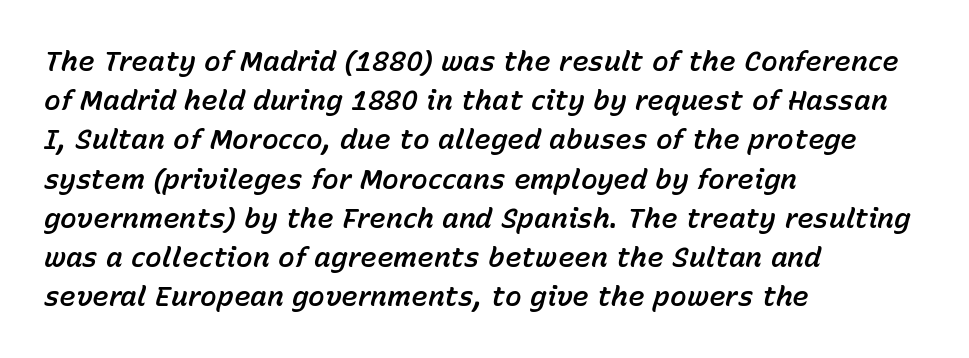
Normally led — the rows are evenly, conventionally spaced. Rule under the text: the space is simply empty. Spacing between characters is what you'd get straight out of the box. Does the lettering tilt? It does — this is italic.
